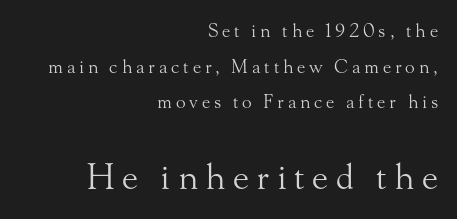
Quick note: not italic, upright. The typeface has the unassuming heft of standard copy or less. Compared with typical paragraphs, the rows here are farther apart. Here the designer chose a conventional face with non-uniform glyph widths. Notice how the passage keeps a crisp vertical edge on the right only. The face used here is rendered with a markedly widened letterfit.
